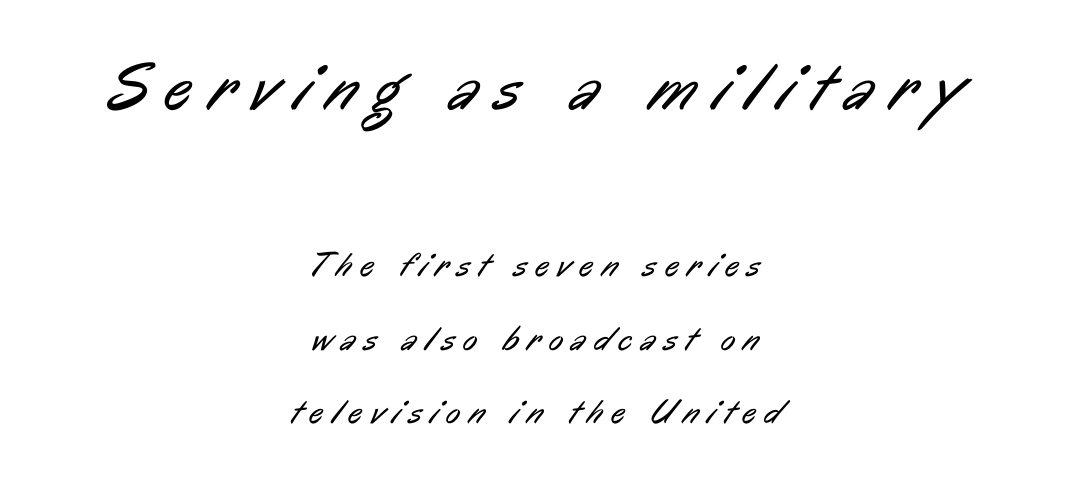
Q: Is the text bold? A: No.
Q: Is the typeface a serif or a sans-serif typeface? A: Sans-serif.
Q: Is the text underlined? A: No.
Q: How is the paragraph aligned? A: Centered.
Q: Is the spacing between letters normal or unusually wide? A: Unusually wide.
Q: Is the spacing between lines tight, normal or loose? A: Loose.
Q: Which block of text is set in a larger size, the first (top) or the second (bottom)? A: The first (top) one.
Q: Width (condensed, normal, or wide)? A: Condensed.
Q: Stroke contrast? A: Low.
Q: x-height? A: Medium.
Q: Monospaced? A: No.
